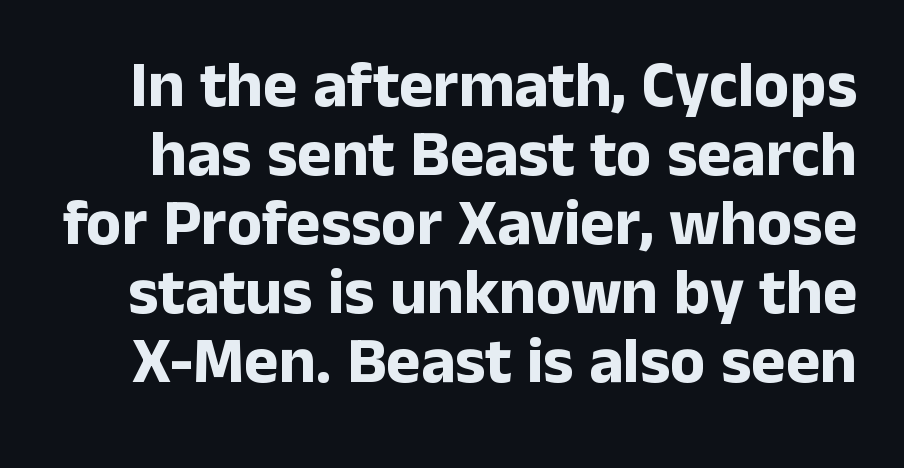
The image shows 65 px bold sans-serif type, upright; set tight line spacing (1.06x), normal letter spacing, not underlined; low stroke contrast and a medium x-height.
